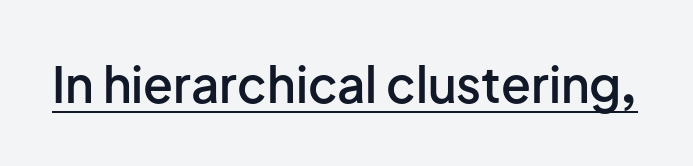
Does extra space separate the letters? No, they use regular spacing. In designer terms, the underline attribute is active on this setting. Is there any slant? The stems are plumb. Here the designer chose a conventional face with non-uniform glyph widths.
